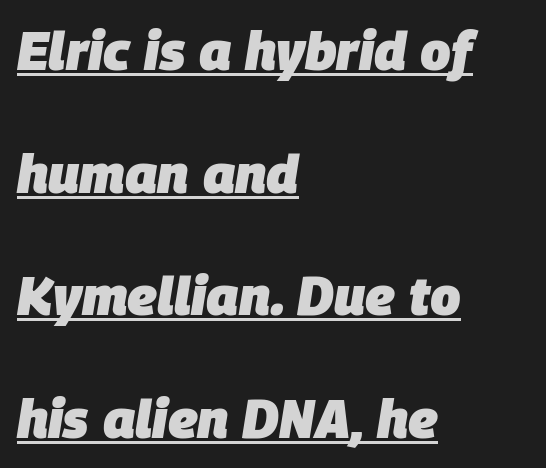
{"italic": "yes", "lean": "right", "slant_degrees": 9, "bold": "yes", "weight": "heavy", "width": "normal", "stroke_contrast": "low", "x_height": "large", "monospaced": "no", "underline": "yes", "align": "left", "line_spacing": "loose", "line_spacing_ratio": 2.27, "letter_spacing": "normal", "letter_spacing_em": 0.0, "glyph_px": 54}
